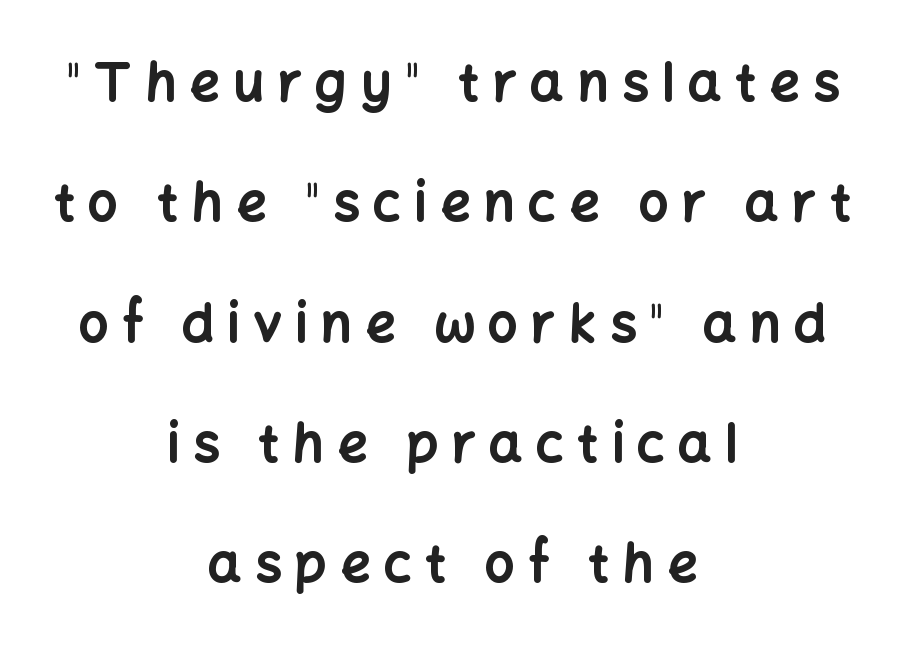
The image shows 53 px bold sans-serif type, upright; set centered, loose line spacing (2.27x), unusually wide letter spacing (+0.25 em), not underlined; low stroke contrast and a medium x-height.
